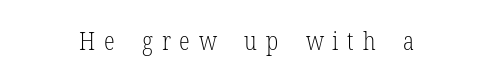
The image shows 25 px text type, upright; set unusually wide letter spacing (+0.35 em), not underlined.
